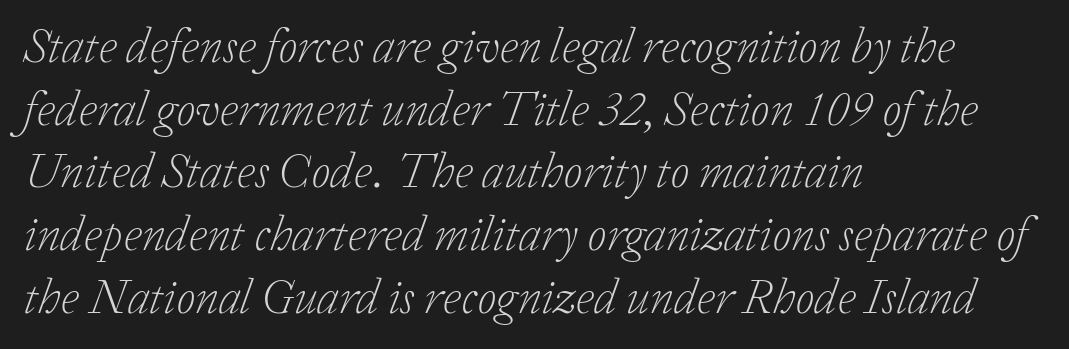
{"serif": "yes", "italic": "yes", "lean": "right", "slant_degrees": 20, "bold": "no", "weight": "light", "width": "normal", "stroke_contrast": "low", "x_height": "medium", "monospaced": "no", "underline": "no", "align": "left", "line_spacing": "normal", "line_spacing_ratio": 1.28, "letter_spacing": "normal", "letter_spacing_em": 0.0, "glyph_px": 49}
